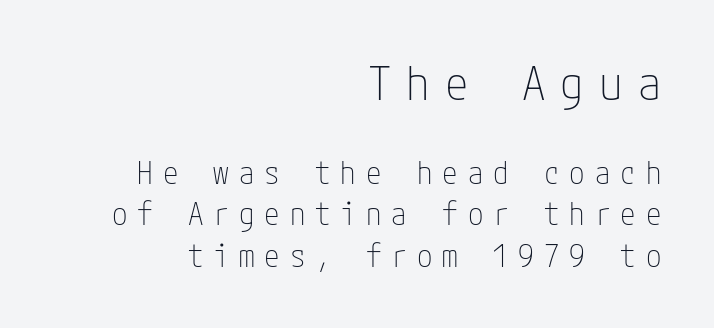
Q: Is the text bold? A: No.
Q: Is the text italic (slanted)? A: No, it is upright.
Q: Is the typeface a serif or a sans-serif typeface? A: Sans-serif.
Q: Is the text underlined? A: No.
Q: How is the paragraph aligned? A: Right-aligned.
Q: Is the spacing between letters normal or unusually wide? A: Unusually wide.
Q: Is the spacing between lines tight, normal or loose? A: Normal.
Q: Which block of text is set in a larger size, the first (top) or the second (bottom)? A: The first (top) one.
Q: Width (condensed, normal, or wide)? A: Condensed.
Q: Stroke contrast? A: Low.
Q: x-height? A: Medium.
